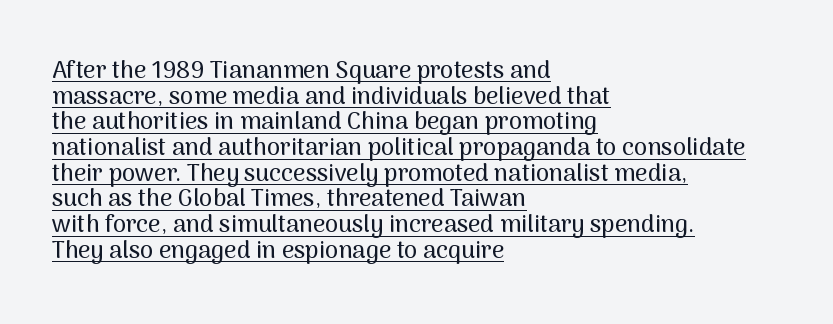
The space between consecutive lines is stingy. The typesetter has applied underlining to the passage shown. Teacher's note: observe the even left margin — that is flush-left alignment. Tracking value appears to be zero — textbook default spacing.
